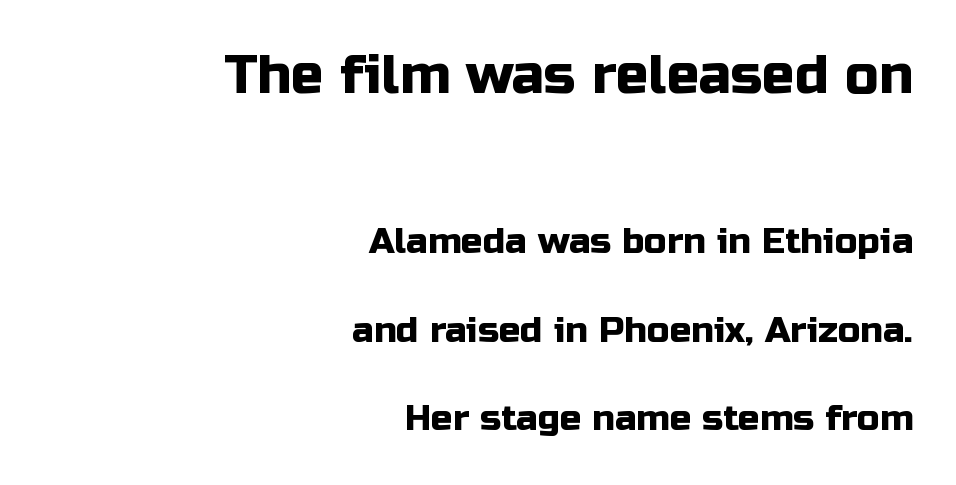
Underlining? Definitely not there. Short and long lines alike share a common ending point at right. Scale decreases going downward across the two blocks. This rendering leaves character spacing at its baseline value. Here the designer chose a conventional face with non-uniform glyph widths. Is there much room between lines? Yes — plenty of vertical air separates them.
